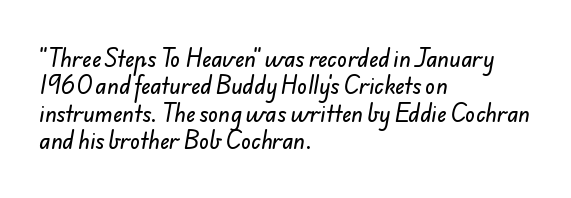
Any mark beneath the type? The region is blank. The vertical gap from one line to the next is medium. Compared with typical body copy, the letter spacing here is the same. The compositor pushed each line to the left boundary.
